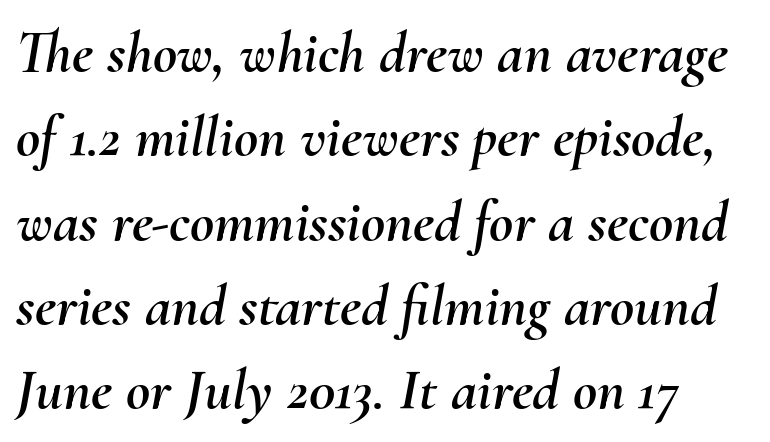
The leading is moderate, giving the passage an even texture. This sample uses an oblique cut, with every glyph tilted off the vertical. Just letters on the line, the space beneath them empty. A typesetter would call this proportional, since set widths differ per character. What stands out about the letter spacing? Nothing — it is the standard amount.
